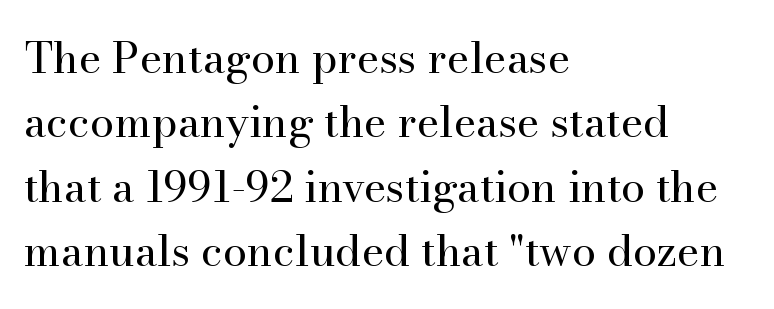
Q: Is the text bold? A: No.
Q: Is the text italic (slanted)? A: No, it is upright.
Q: Is the typeface a serif or a sans-serif typeface? A: Serif.
Q: Is the text underlined? A: No.
Q: How is the paragraph aligned? A: Left-aligned.
Q: Is the spacing between letters normal or unusually wide? A: Normal.
Q: Is the spacing between lines tight, normal or loose? A: Normal.
Q: Width (condensed, normal, or wide)? A: Normal.
Q: Stroke contrast? A: High.
Q: x-height? A: Small.
Q: Monospaced? A: No.
